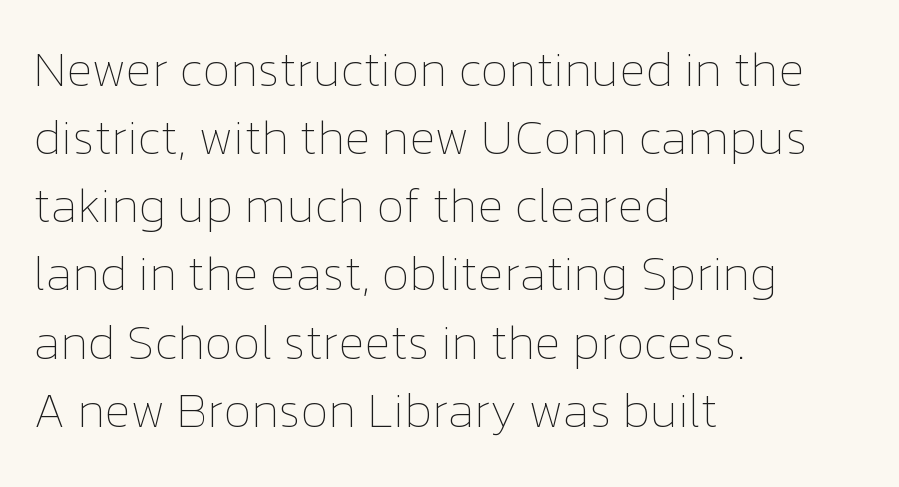
The image shows 48 px thin type, upright; set left-aligned, normal line spacing (1.42x), normal letter spacing, not underlined; low stroke contrast and a medium x-height.
